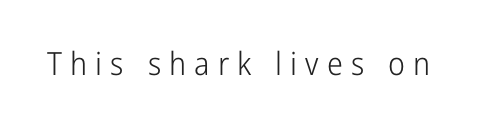
The passage shown has open, widely tracked lettering throughout. Nothing sits at the stroke ends, so this counts as sans-serif. These lines are rendered in a variable-pitch font. Stems here are at most as thick as an everyday book face. Style check: upright.
